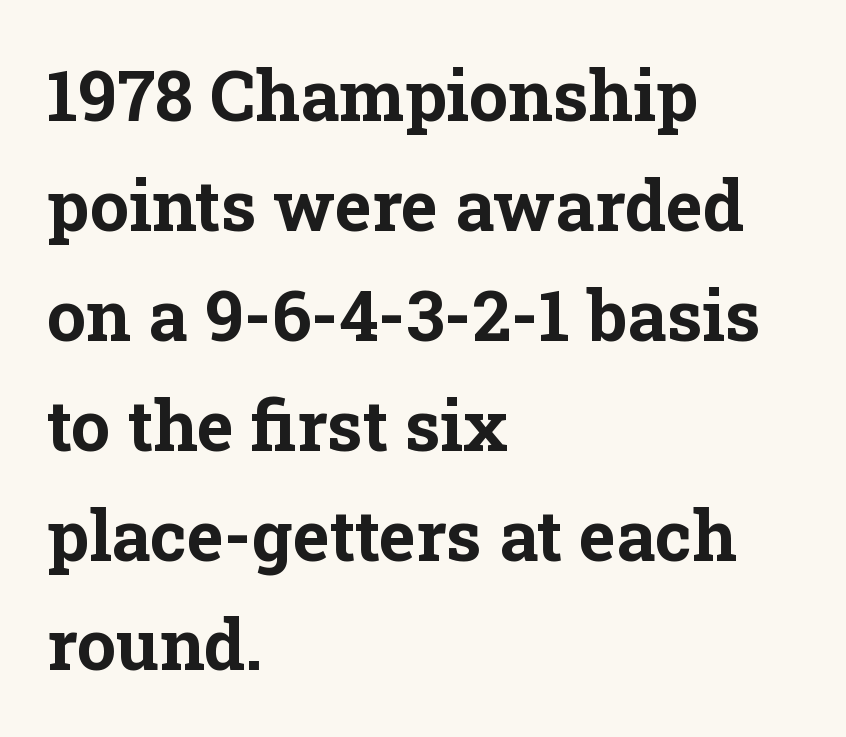
The image shows 70 px bold serif type, upright; set left-aligned, normal line spacing (1.57x), normal letter spacing, not underlined; low stroke contrast and a medium x-height.
